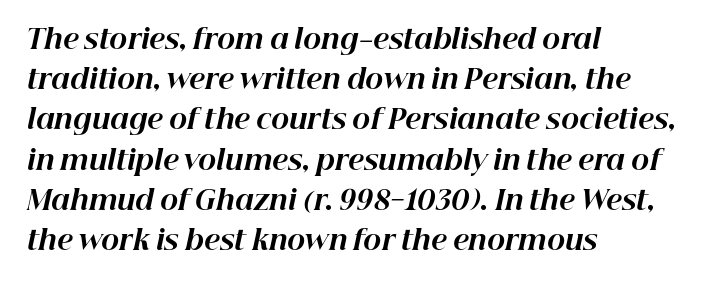
{"italic": "yes", "lean": "right", "slant_degrees": 12, "bold": "yes", "underline": "no", "align": "left", "line_spacing": "normal", "line_spacing_ratio": 1.49, "letter_spacing": "normal", "letter_spacing_em": 0.0, "glyph_px": 27}
